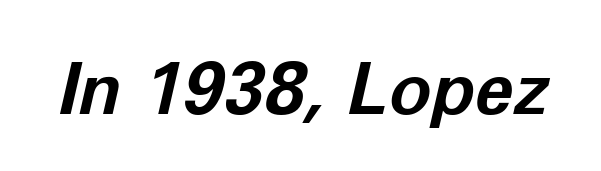
The image shows 71 px bold type, italic (leaning right); set normal letter spacing, not underlined; low stroke contrast and a medium x-height.
